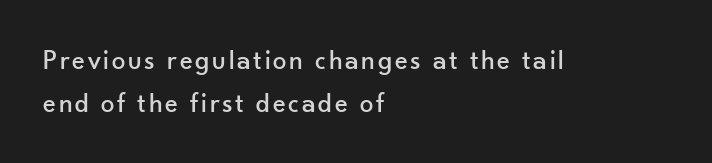
{"italic": "no", "underline": "no", "align": "left", "line_spacing": "normal", "line_spacing_ratio": 1.61, "glyph_px": 27}
